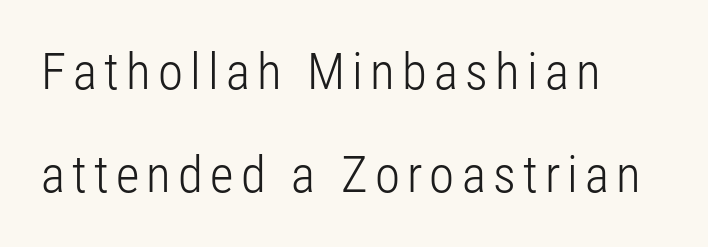
The image shows 51 px light, condensed sans-serif type, upright; set left-aligned, loose line spacing (2.02x), not underlined; low stroke contrast and a medium x-height.
